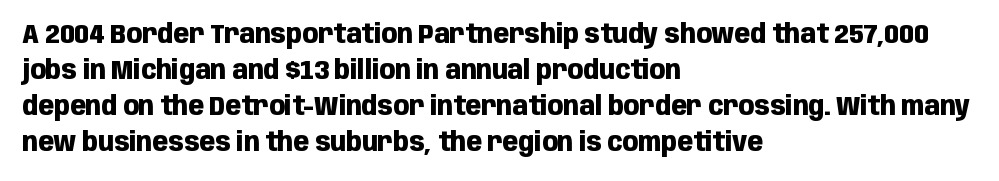
The image shows 26 px bold type, upright; set left-aligned, normal line spacing (1.39x), normal letter spacing, not underlined.
